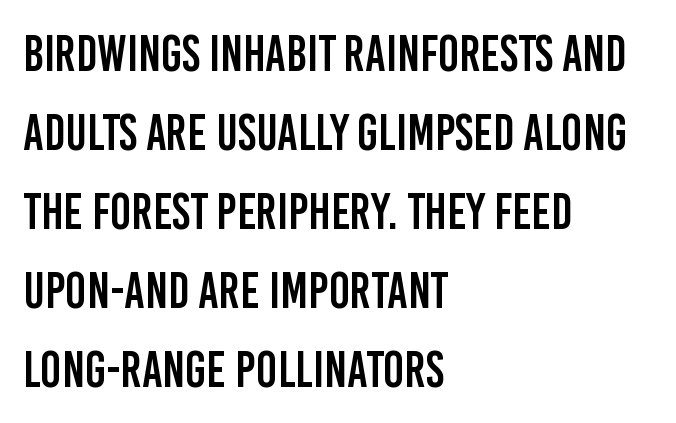
The image shows 50 px condensed sans-serif type, upright; set left-aligned, normal line spacing (1.58x), normal letter spacing, not underlined; low stroke contrast and a large x-height.
